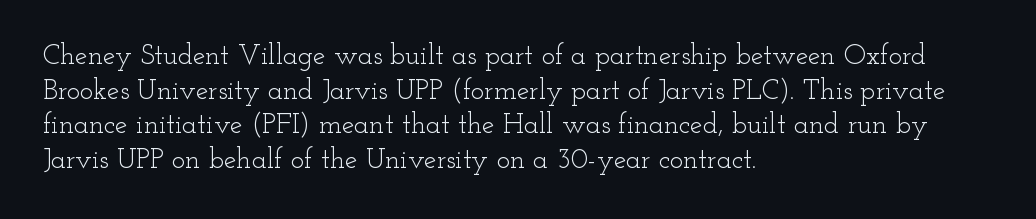
Q: Is the text bold? A: No.
Q: Is the text italic (slanted)? A: No, it is upright.
Q: Is the typeface a serif or a sans-serif typeface? A: Serif.
Q: Is the text underlined? A: No.
Q: How is the paragraph aligned? A: Left-aligned.
Q: Is the spacing between letters normal or unusually wide? A: Normal.
Q: Width (condensed, normal, or wide)? A: Wide.
Q: Stroke contrast? A: Low.
Q: x-height? A: Small.
Q: Monospaced? A: No.
